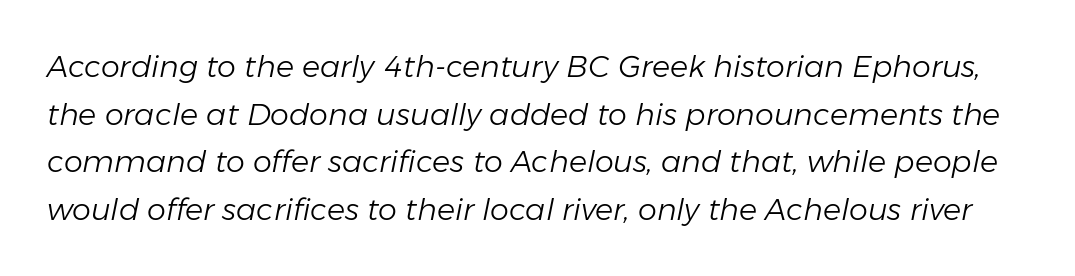
The image shows 30 px light type, italic (leaning right); set normal line spacing (1.59x), normal letter spacing, not underlined; low stroke contrast and a medium x-height.
